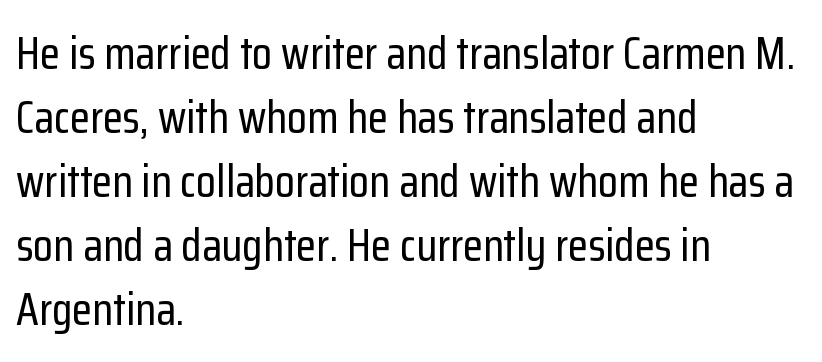
Q: Is the text italic (slanted)? A: No, it is upright.
Q: Is the typeface a serif or a sans-serif typeface? A: Sans-serif.
Q: Is the text underlined? A: No.
Q: How is the paragraph aligned? A: Left-aligned.
Q: Is the spacing between letters normal or unusually wide? A: Normal.
Q: Is the spacing between lines tight, normal or loose? A: Normal.
Q: Width (condensed, normal, or wide)? A: Condensed.
Q: Stroke contrast? A: Low.
Q: x-height? A: Medium.
Q: Monospaced? A: No.
